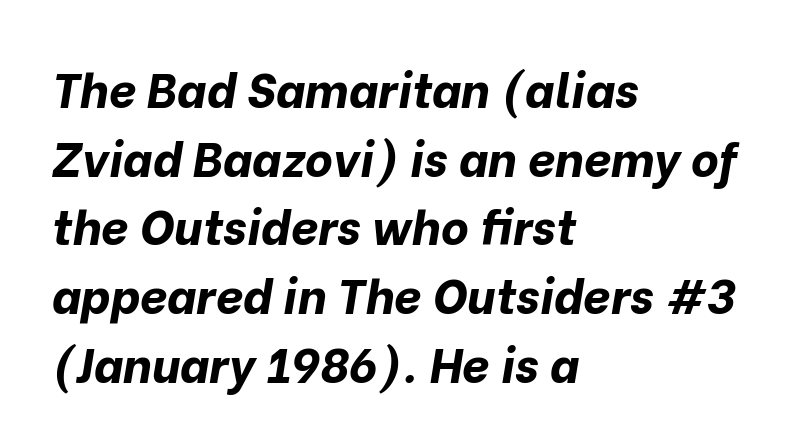
Successive baselines arrive at the customary interval. Underline: absent. The rendering applies a slant to the glyphs. The line texture is even and compact thanks to regular tracking. A student would call this left alignment; a typographer would say flush left, rag right. Here the designer chose a conventional face with non-uniform glyph widths.
